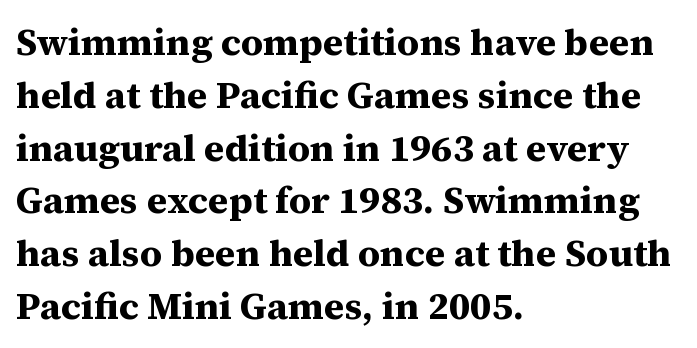
Horizontal bands of white between lines are of average thickness. Stroke thickness is high; the sample reads as a true bold. Does the copy run flush right? No — it runs flush left. The designer went with a serif here, giving each stem small feet. The type sits square on the baseline with zero lean.
